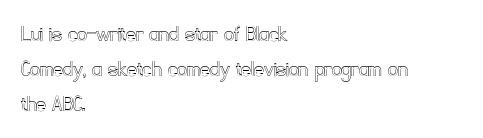
{"italic": "no", "underline": "no", "align": "left", "line_spacing": "normal", "line_spacing_ratio": 1.45, "letter_spacing": "normal", "letter_spacing_em": 0.0, "glyph_px": 24}
